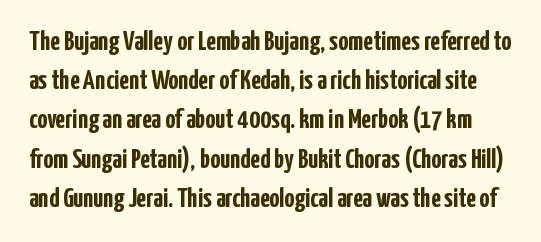
The image shows 28 px semibold, condensed sans-serif type, upright; set normal line spacing (1.4x), normal letter spacing, not underlined; low stroke contrast and a medium x-height.
